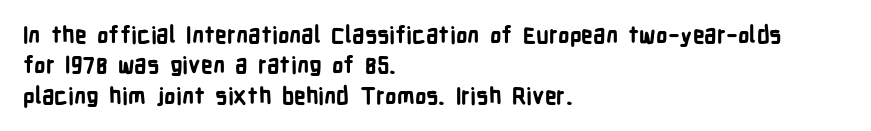
Q: Is the text bold? A: Yes.
Q: Is the text italic (slanted)? A: No, it is upright.
Q: Is the text underlined? A: No.
Q: How is the paragraph aligned? A: Left-aligned.
Q: Is the spacing between letters normal or unusually wide? A: Normal.
Q: Is the spacing between lines tight, normal or loose? A: Normal.
